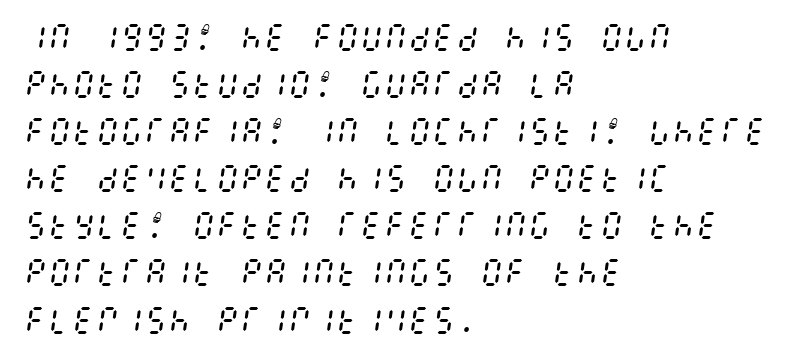
The image shows 30 px regular-weight, condensed type, italic (leaning right); set left-aligned, normal line spacing (1.57x), normal letter spacing, not underlined; medium stroke contrast and a large x-height.
